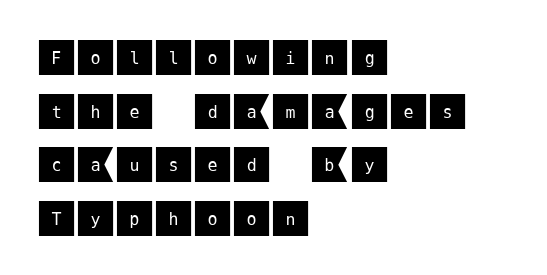
Students, observe: this is what conventionally led text looks like. The rendering shows plain stroke endings on the letterforms — a sans-serif design. Underlining? Definitely not there. Tracking here is standard; glyphs follow each other at the usual distance. These lines were composed using upright roman letters.
